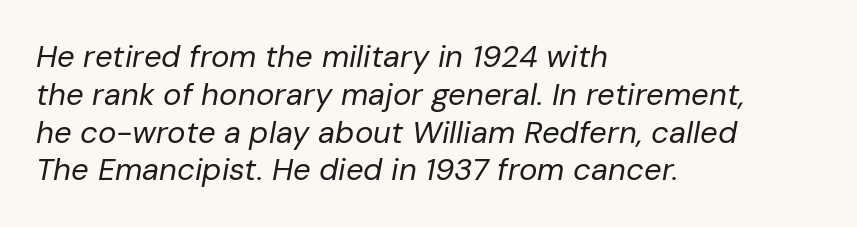
No letter is thick-stroked: the sample isn't bold. The face used here has a pronounced slope to its letters. The face used here is proportionally spaced, like ordinary book or web type. Glance below the letters and you will spot only blank space. Students, note that the glyphs here touch the page at normal intervals. The paragraph shown leans on its left margin.
